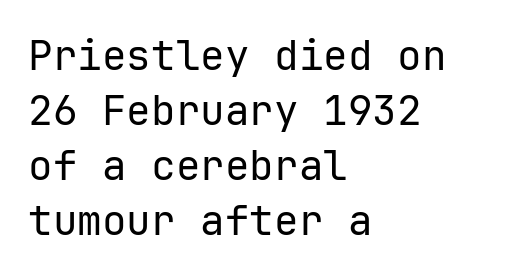
Q: Is the text bold? A: No.
Q: Is the text italic (slanted)? A: No, it is upright.
Q: Is the typeface a serif or a sans-serif typeface? A: Sans-serif.
Q: Is the text underlined? A: No.
Q: How is the paragraph aligned? A: Left-aligned.
Q: Is the spacing between letters normal or unusually wide? A: Normal.
Q: Is the spacing between lines tight, normal or loose? A: Normal.
Q: Width (condensed, normal, or wide)? A: Normal.
Q: Stroke contrast? A: Low.
Q: x-height? A: Medium.
Q: Monospaced? A: Yes.
